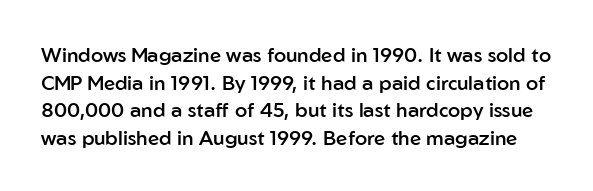
The image shows 20 px text type, upright; set normal line spacing (1.38x), normal letter spacing, not underlined.
